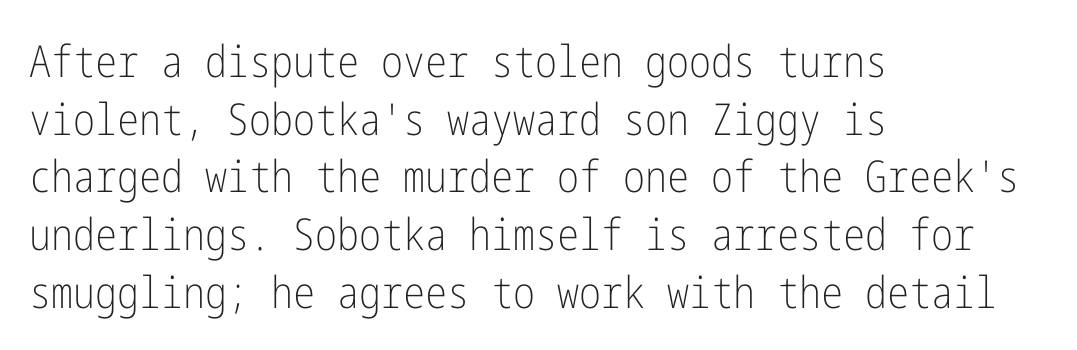
Beneath every word, the page is bare. In terms of letterform style, serifs are entirely absent. Whoever set this chose a conventional vertical rhythm. Here the glyphs are tracked normally, forming tight word shapes. The compositor pushed each line to the left boundary.
